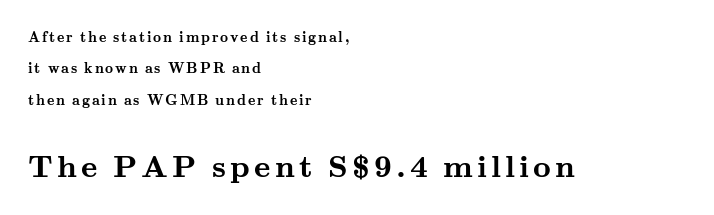
{"serif": "yes", "italic": "no", "bold": "yes", "weight": "semibold", "width": "wide", "stroke_contrast": "medium", "x_height": "small", "monospaced": "no", "underline": "no", "align": "left", "line_spacing": "loose", "line_spacing_ratio": 2.25, "larger_block": "second", "size_ratio": 2.21, "glyph_px": 31}
